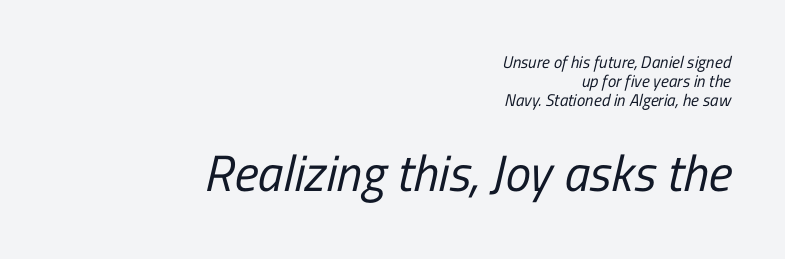
Q: Is the text bold? A: No.
Q: Is the typeface a serif or a sans-serif typeface? A: Sans-serif.
Q: Is the text underlined? A: No.
Q: How is the paragraph aligned? A: Right-aligned.
Q: Is the spacing between letters normal or unusually wide? A: Normal.
Q: Is the spacing between lines tight, normal or loose? A: Tight.
Q: Which block of text is set in a larger size, the first (top) or the second (bottom)? A: The second (bottom) one.
Q: Width (condensed, normal, or wide)? A: Condensed.
Q: Stroke contrast? A: Low.
Q: x-height? A: Medium.
Q: Monospaced? A: No.
